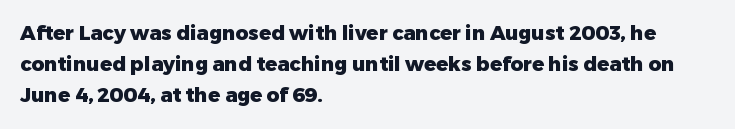
Beneath every word, the page is bare. The letterforms sit shoulder to shoulder at normal distance. The typesetter chose a ragged-right arrangement here. What weight is shown? A full bold with thick strokes.
